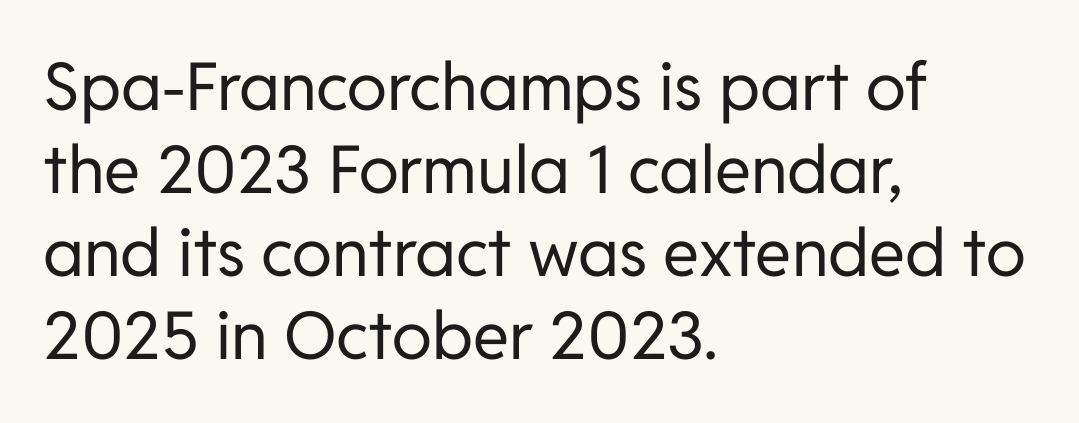
The image shows 66 px regular-weight sans-serif type, upright; set left-aligned, normal line spacing (1.26x), normal letter spacing, not underlined; low stroke contrast and a medium x-height.
